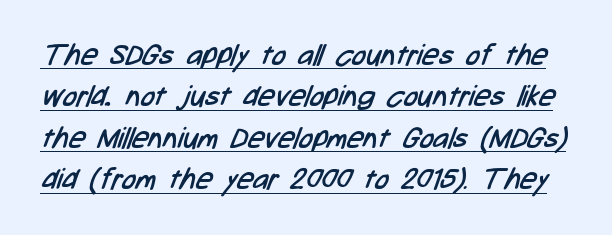
The image shows 29 px regular-weight, condensed sans-serif type; set normal line spacing (1.43x), normal letter spacing, underlined; low stroke contrast and a medium x-height.
